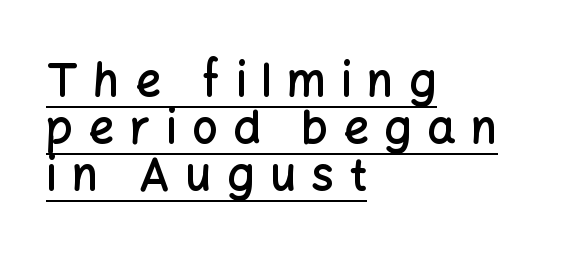
Caption: multi-line text, flush left, ragged right. These lines have a slow, spaced-out rhythm from letter to letter. The designer dialed line spacing down below the default. Characters remain perfectly vertical along every line. Firm but not heavy-handed strokes: this text is semibold.
